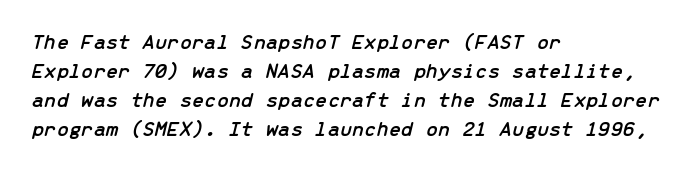
Q: Is the text italic (slanted)? A: Yes, it leans right by about 13 degrees.
Q: Is the text underlined? A: No.
Q: How is the paragraph aligned? A: Left-aligned.
Q: Is the spacing between letters normal or unusually wide? A: Normal.
Q: Is the spacing between lines tight, normal or loose? A: Normal.
